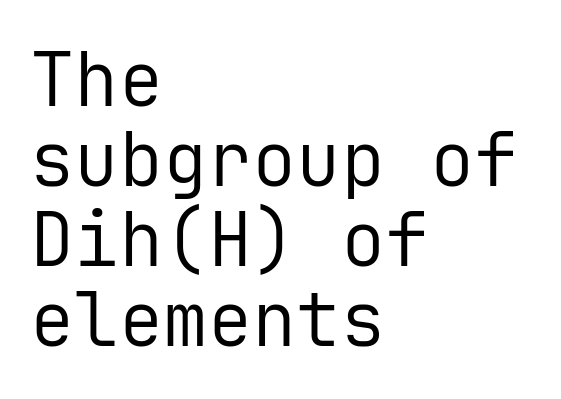
The image shows 74 px regular-weight sans-serif type, upright, monospaced; set left-aligned, tight line spacing (1.08x), normal letter spacing, not underlined; low stroke contrast and a medium x-height.
